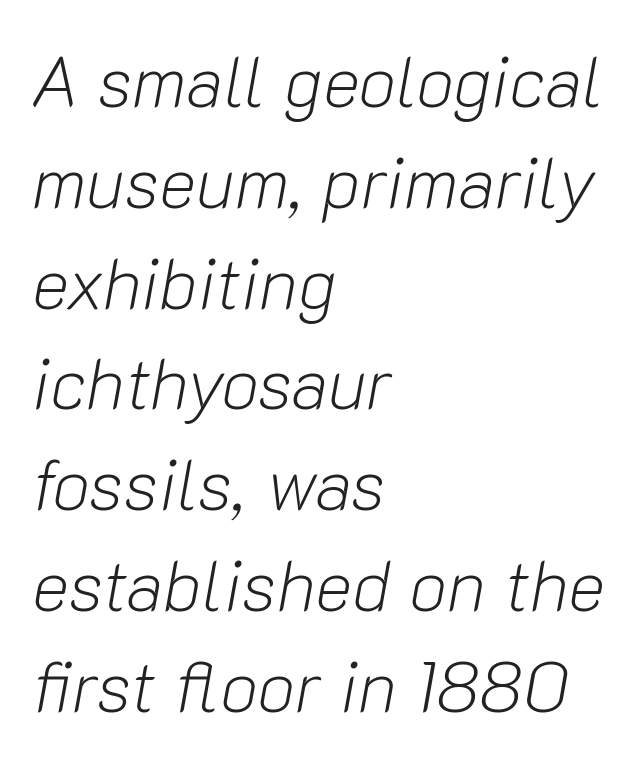
{"italic": "yes", "lean": "right", "slant_degrees": 10, "bold": "no", "weight": "light", "width": "normal", "stroke_contrast": "low", "x_height": "medium", "monospaced": "no", "underline": "no", "align": "left", "line_spacing": "normal", "line_spacing_ratio": 1.42, "letter_spacing": "normal", "letter_spacing_em": 0.0, "glyph_px": 71}
